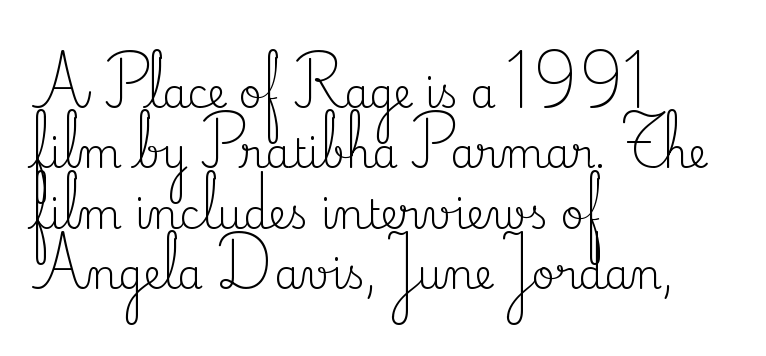
The image shows 40 px regular-weight serif type, upright; set left-aligned, normal line spacing (1.51x), normal letter spacing, not underlined; medium stroke contrast and a small x-height.
